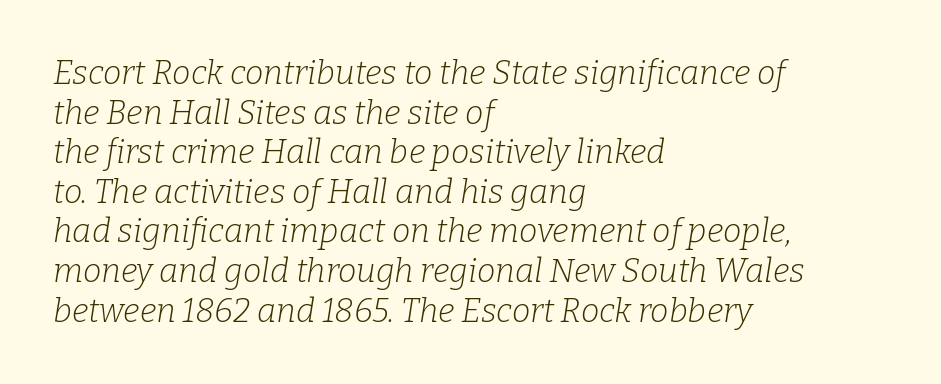
The image shows 33 px light serif type, italic (leaning right); set left-aligned, line spacing 1.2x, normal letter spacing, not underlined; low stroke contrast and a medium x-height.
